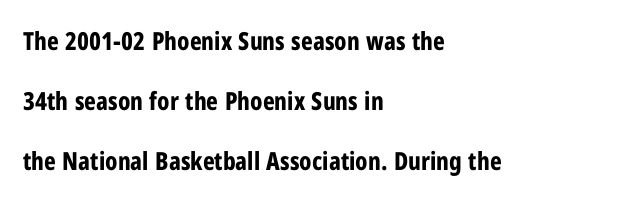
{"italic": "no", "bold": "yes", "underline": "no", "align": "left", "line_spacing": "loose", "line_spacing_ratio": 2.4, "letter_spacing": "normal", "letter_spacing_em": 0.0, "glyph_px": 25}
